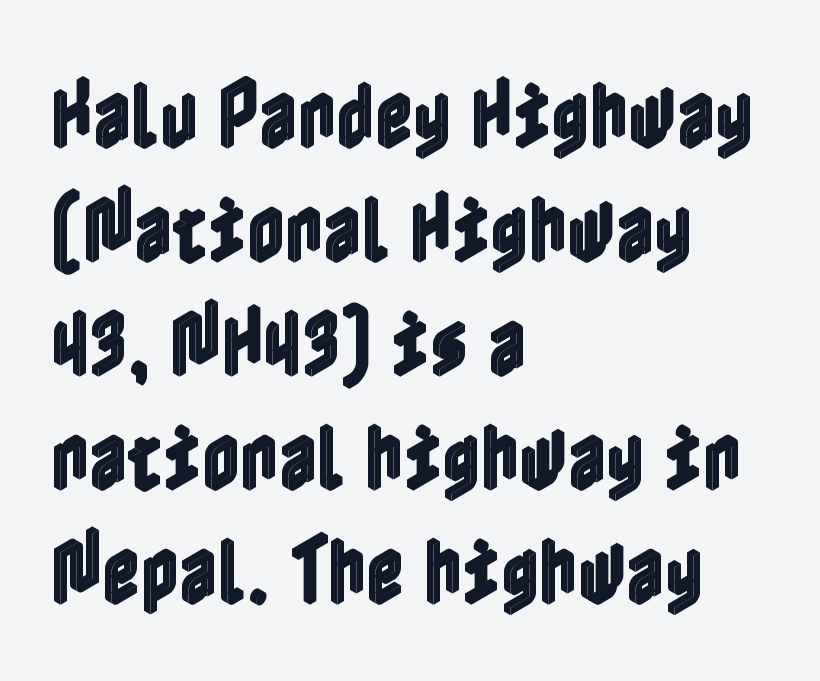
{"italic": "no", "width": "condensed", "x_height": "medium", "underline": "no", "align": "left", "line_spacing": "normal", "line_spacing_ratio": 1.54, "letter_spacing": "normal", "letter_spacing_em": 0.0, "glyph_px": 74}
